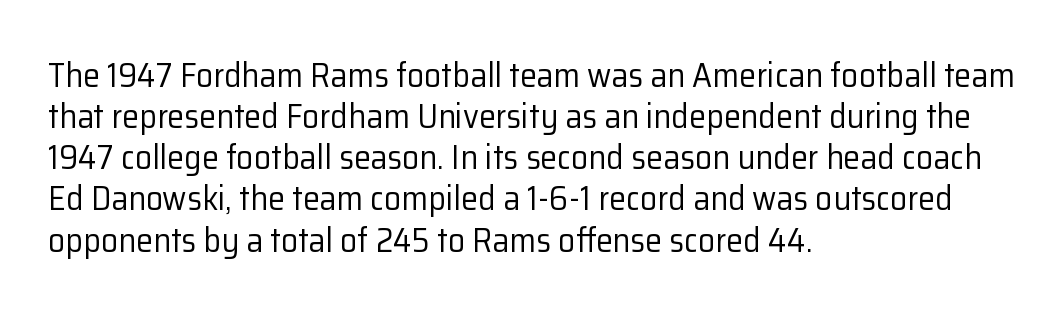
Q: Is the text bold? A: No.
Q: Is the text italic (slanted)? A: No, it is upright.
Q: Is the typeface a serif or a sans-serif typeface? A: Sans-serif.
Q: Is the text underlined? A: No.
Q: How is the paragraph aligned? A: Left-aligned.
Q: Is the spacing between letters normal or unusually wide? A: Normal.
Q: Width (condensed, normal, or wide)? A: Normal.
Q: Stroke contrast? A: Low.
Q: x-height? A: Medium.
Q: Monospaced? A: No.
